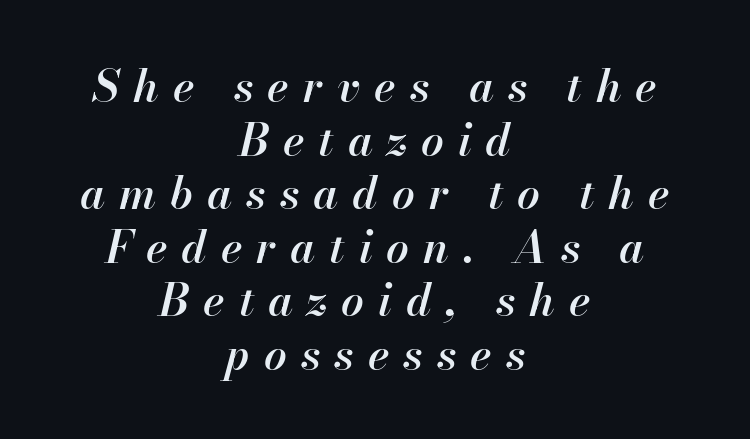
{"italic": "yes", "lean": "right", "slant_degrees": 13, "bold": "semi", "weight": "semibold", "width": "normal", "stroke_contrast": "high", "x_height": "small", "monospaced": "no", "underline": "no", "align": "center", "line_spacing_ratio": 1.19, "letter_spacing": "wide", "letter_spacing_em": 0.31, "glyph_px": 45}
